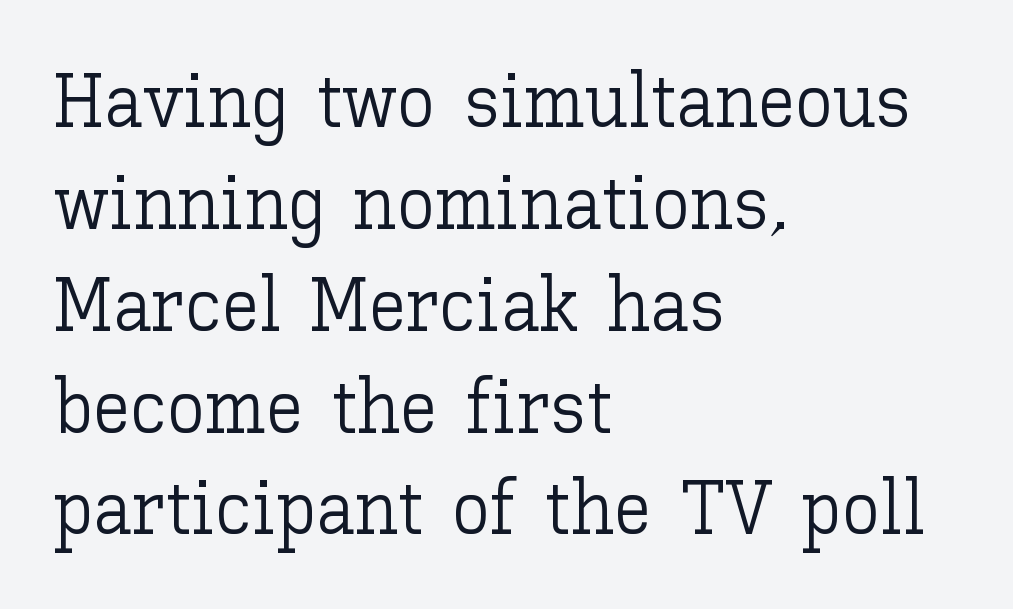
{"italic": "no", "bold": "no", "weight": "light", "width": "normal", "stroke_contrast": "low", "x_height": "medium", "monospaced": "no", "underline": "no", "align": "left", "line_spacing": "normal", "line_spacing_ratio": 1.34, "letter_spacing": "normal", "letter_spacing_em": 0.0, "glyph_px": 76}
